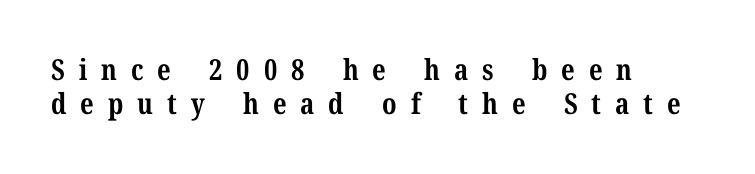
{"serif": "yes", "italic": "no", "bold": "yes", "weight": "bold", "width": "normal", "stroke_contrast": "medium", "x_height": "medium", "monospaced": "no", "underline": "no", "align": "left", "line_spacing_ratio": 1.16, "letter_spacing": "wide", "letter_spacing_em": 0.48, "glyph_px": 29}
